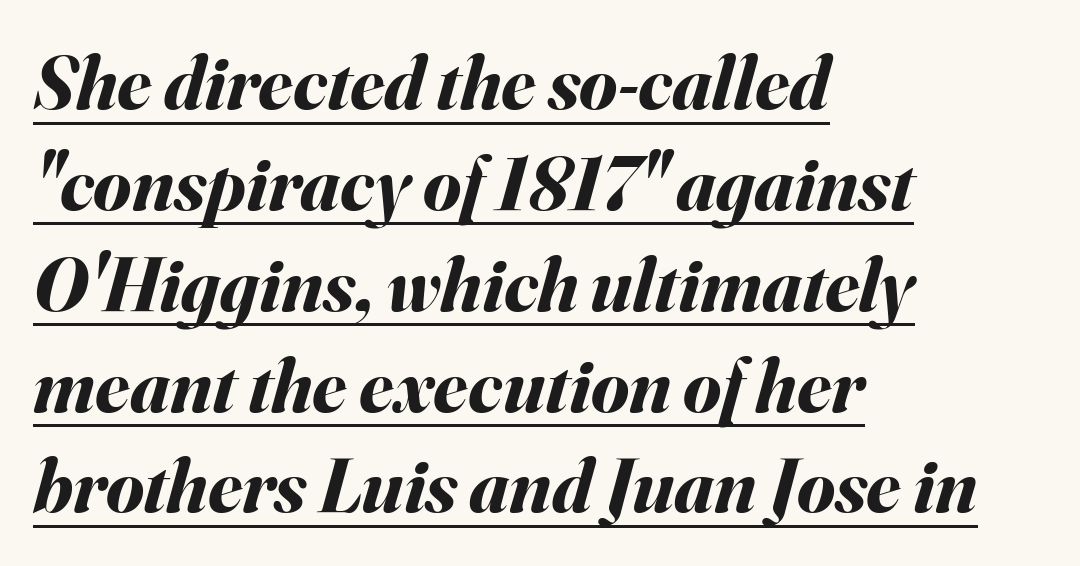
Interline gaps are of average width in this sample. You could not count columns in this text — the font is proportionally spaced. This sample carries an underscore along the baseline area. Looking at the ascenders, they clearly lean. Standard letterfit; no display-style spreading of the glyphs. Every row of glyphs begins at an identical x-position on the left.
